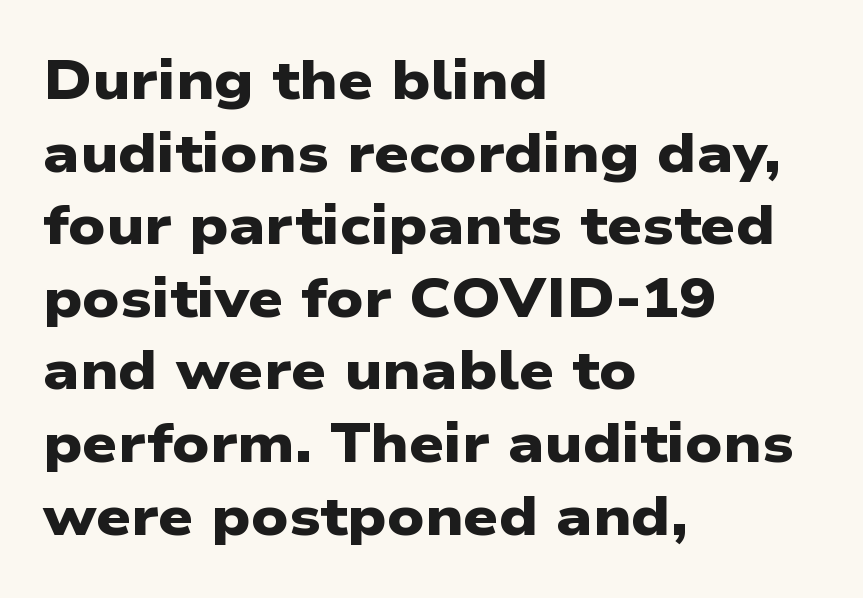
{"serif": "no", "bold": "yes", "weight": "heavy", "width": "wide", "stroke_contrast": "low", "x_height": "medium", "monospaced": "no", "underline": "no", "align": "left", "line_spacing": "normal", "line_spacing_ratio": 1.32, "letter_spacing": "normal", "letter_spacing_em": 0.0, "glyph_px": 55}
